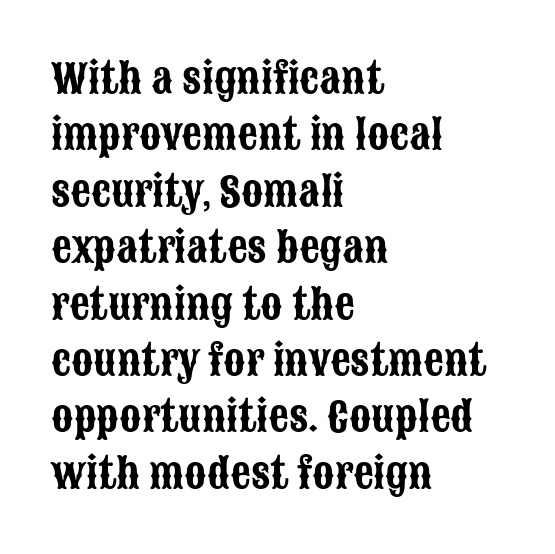
Q: Is the text italic (slanted)? A: No, it is upright.
Q: Is the typeface a serif or a sans-serif typeface? A: Sans-serif.
Q: Is the text underlined? A: No.
Q: How is the paragraph aligned? A: Left-aligned.
Q: Is the spacing between letters normal or unusually wide? A: Normal.
Q: Is the spacing between lines tight, normal or loose? A: Normal.
Q: Width (condensed, normal, or wide)? A: Condensed.
Q: Stroke contrast? A: Low.
Q: x-height? A: Large.
Q: Monospaced? A: No.
